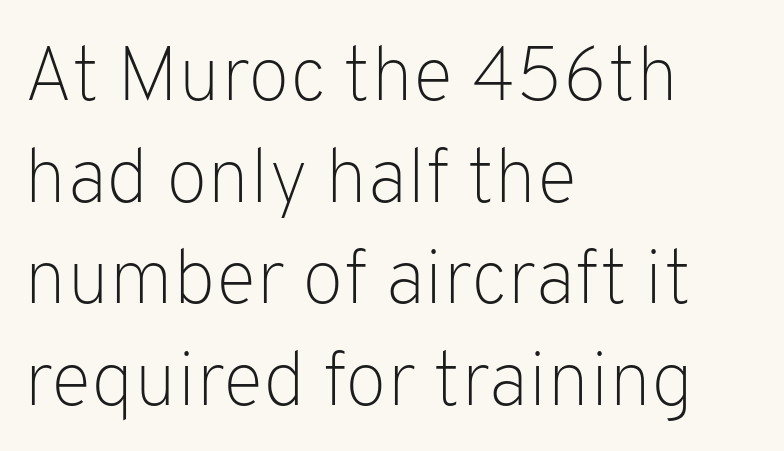
{"serif": "no", "italic": "no", "bold": "no", "weight": "light", "width": "normal", "stroke_contrast": "low", "x_height": "medium", "monospaced": "no", "underline": "no", "align": "left", "line_spacing": "normal", "line_spacing_ratio": 1.32, "letter_spacing": "normal", "letter_spacing_em": 0.0, "glyph_px": 77}
